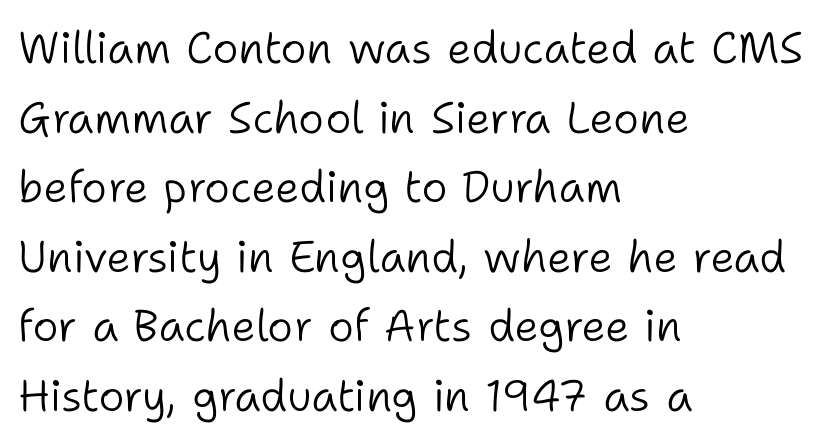
The image shows 44 px light sans-serif type, upright; set left-aligned, normal line spacing (1.58x), normal letter spacing, not underlined; low stroke contrast and a medium x-height.
